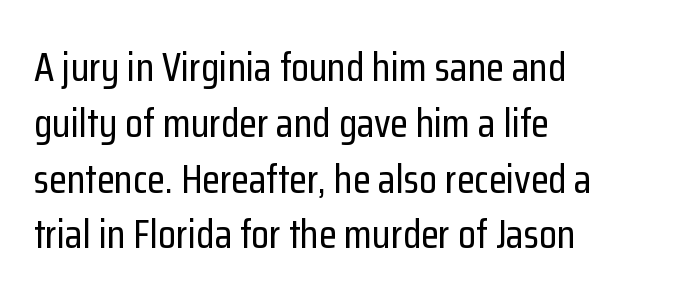
A clean baseline with only descenders dipping below it. The letterforms sit shoulder to shoulder at normal distance. These lines were composed using upright roman letters. Unlike a traditional serif, this face leaves its strokes unadorned. These lines are rendered in a variable-pitch font. Summary of vertical rhythm: regular, with standard interline spacing.
